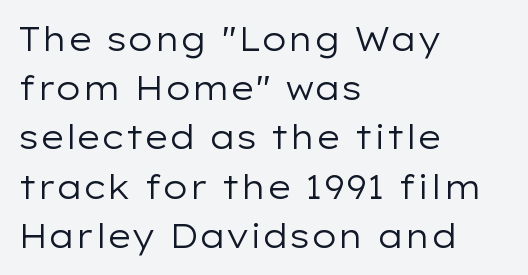
Q: Is the text bold? A: No.
Q: Is the text italic (slanted)? A: No, it is upright.
Q: Is the typeface a serif or a sans-serif typeface? A: Sans-serif.
Q: Is the text underlined? A: No.
Q: How is the paragraph aligned? A: Left-aligned.
Q: Is the spacing between letters normal or unusually wide? A: Normal.
Q: Is the spacing between lines tight, normal or loose? A: Normal.
Q: Width (condensed, normal, or wide)? A: Wide.
Q: Stroke contrast? A: Low.
Q: x-height? A: Medium.
Q: Monospaced? A: No.
